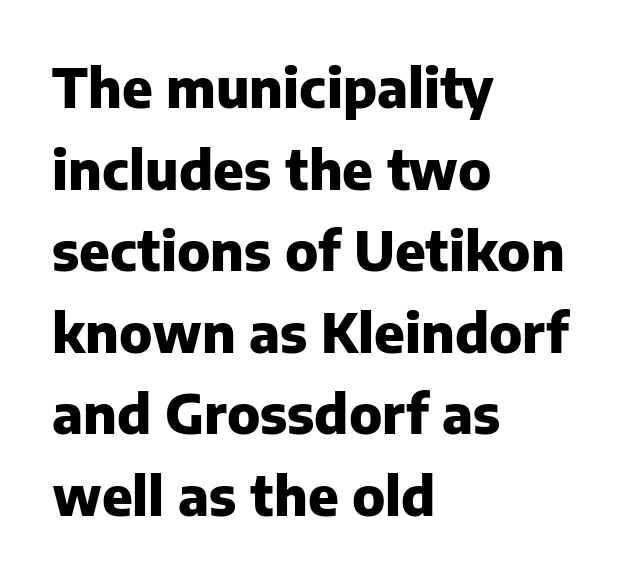
The image shows 54 px heavy sans-serif type, upright; set left-aligned, normal line spacing (1.51x), normal letter spacing, not underlined; low stroke contrast and a medium x-height.
